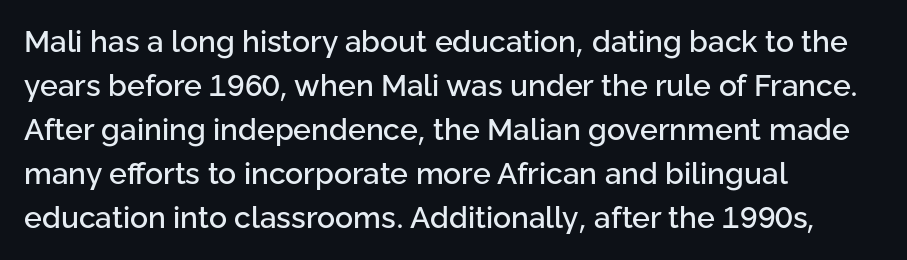
The zone under the glyphs is completely vacant. Nothing unusual about the tracking: characters are spaced as the font intends. Regular leading. Each letter keeps its own natural width here, so spacing adapts to shape.
